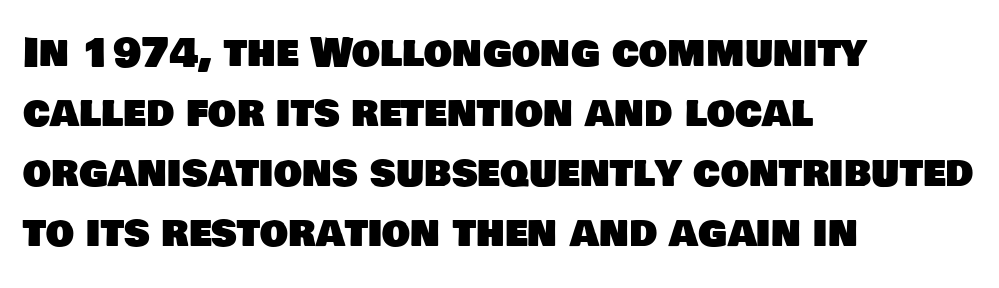
The image shows 40 px sans-serif type; set left-aligned, normal line spacing (1.5x), normal letter spacing, not underlined; low stroke contrast and a large x-height.
